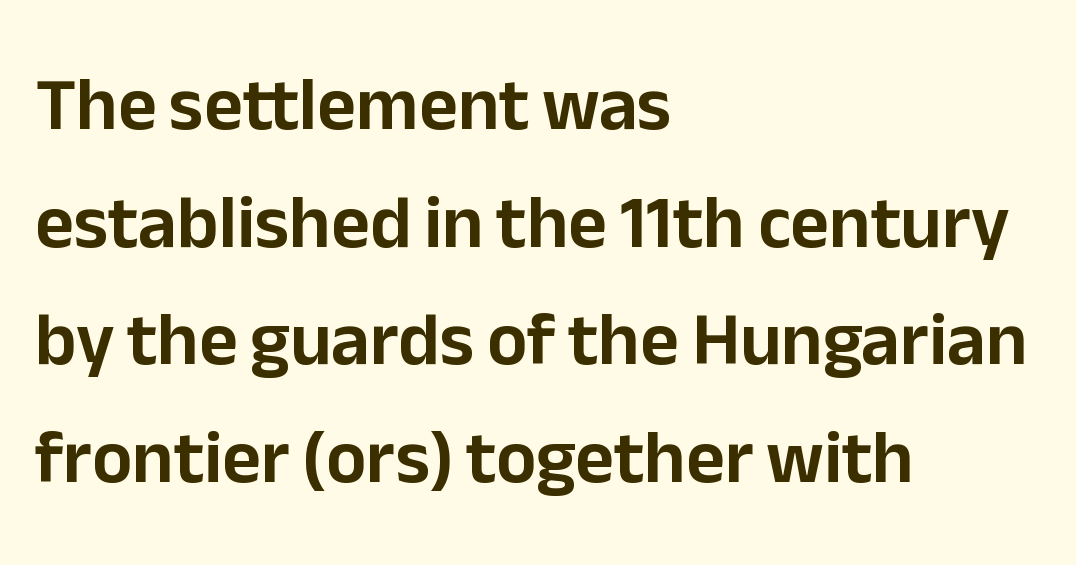
Q: Is the text italic (slanted)? A: No, it is upright.
Q: Is the typeface a serif or a sans-serif typeface? A: Sans-serif.
Q: Is the text underlined? A: No.
Q: How is the paragraph aligned? A: Left-aligned.
Q: Is the spacing between letters normal or unusually wide? A: Normal.
Q: Is the spacing between lines tight, normal or loose? A: Normal.
Q: Width (condensed, normal, or wide)? A: Normal.
Q: Stroke contrast? A: Low.
Q: x-height? A: Medium.
Q: Monospaced? A: No.
